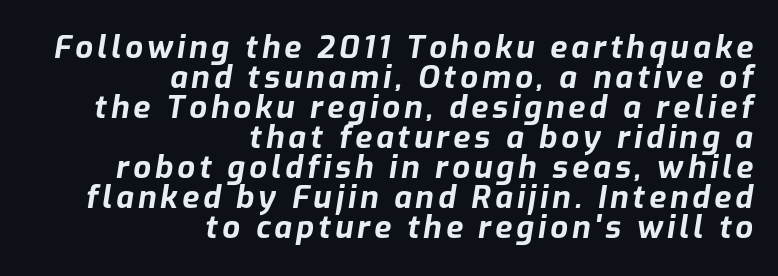
Q: Is the text bold? A: Yes.
Q: Is the text italic (slanted)? A: Yes, it leans right by about 9 degrees.
Q: Is the text underlined? A: No.
Q: How is the paragraph aligned? A: Right-aligned.
Q: Is the spacing between lines tight, normal or loose? A: Tight.
Q: Width (condensed, normal, or wide)? A: Normal.
Q: Stroke contrast? A: Low.
Q: x-height? A: Medium.
Q: Monospaced? A: No.
